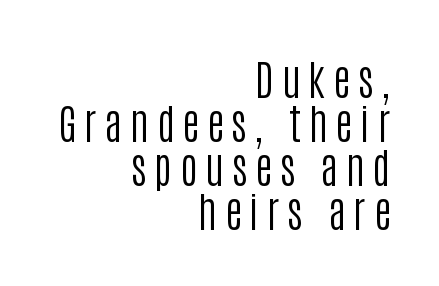
This sample is right-justified, so line beginnings fall wherever the words allow. Tall strokes in this sample are plumb rather than angled. Weight: regular or lighter. The space beneath each line is pristine and unruled. The characters display no serif detailing; their extremities are plain.
